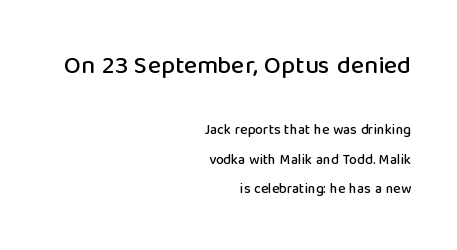
{"italic": "no", "underline": "no", "align": "right", "line_spacing": "loose", "line_spacing_ratio": 2.1, "letter_spacing": "normal", "letter_spacing_em": 0.0, "larger_block": "first", "size_ratio": 1.79, "glyph_px": 25}
